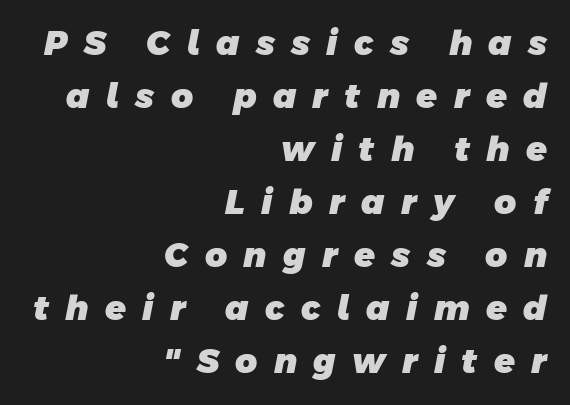
Q: Is the text bold? A: Yes.
Q: Is the typeface a serif or a sans-serif typeface? A: Sans-serif.
Q: Is the text underlined? A: No.
Q: How is the paragraph aligned? A: Right-aligned.
Q: Is the spacing between letters normal or unusually wide? A: Unusually wide.
Q: Is the spacing between lines tight, normal or loose? A: Normal.
Q: Width (condensed, normal, or wide)? A: Normal.
Q: Stroke contrast? A: Low.
Q: x-height? A: Large.
Q: Monospaced? A: No.
